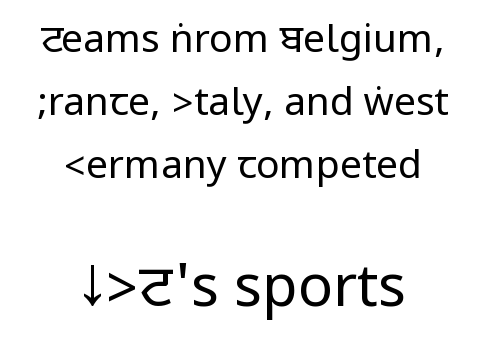
{"serif": "no", "italic": "no", "bold": "no", "weight": "regular", "width": "condensed", "stroke_contrast": "low", "underline": "no", "align": "center", "line_spacing": "normal", "line_spacing_ratio": 1.62, "letter_spacing": "normal", "letter_spacing_em": 0.0, "larger_block": "second", "size_ratio": 1.49, "glyph_px": 58}
